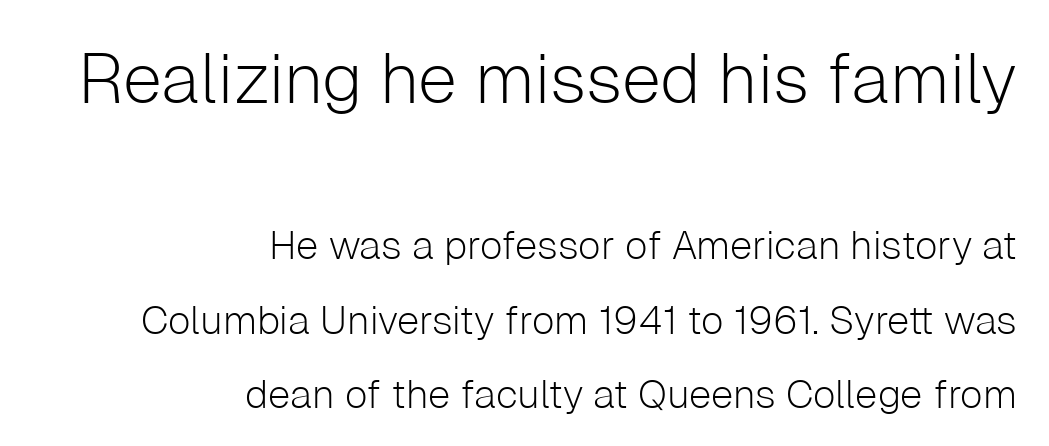
Q: Is the text bold? A: No.
Q: Is the text italic (slanted)? A: No, it is upright.
Q: Is the typeface a serif or a sans-serif typeface? A: Sans-serif.
Q: Is the text underlined? A: No.
Q: How is the paragraph aligned? A: Right-aligned.
Q: Is the spacing between letters normal or unusually wide? A: Normal.
Q: Which block of text is set in a larger size, the first (top) or the second (bottom)? A: The first (top) one.
Q: Width (condensed, normal, or wide)? A: Normal.
Q: Stroke contrast? A: Low.
Q: x-height? A: Medium.
Q: Monospaced? A: No.
